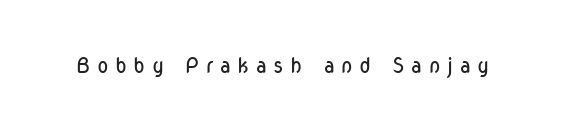
{"italic": "no", "bold": "no", "underline": "no", "letter_spacing": "wide", "letter_spacing_em": 0.31, "glyph_px": 21}
